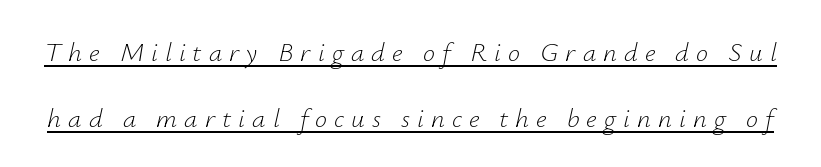
{"italic": "yes", "lean": "right", "slant_degrees": 12, "bold": "no", "underline": "yes", "line_spacing": "loose", "line_spacing_ratio": 2.44, "letter_spacing": "wide", "letter_spacing_em": 0.26, "glyph_px": 27}
